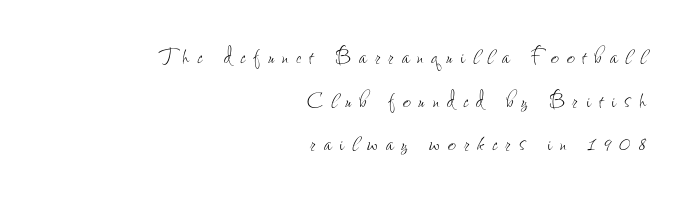
Q: Is the text bold? A: No.
Q: Is the text italic (slanted)? A: Yes.
Q: Is the text underlined? A: No.
Q: How is the paragraph aligned? A: Right-aligned.
Q: Is the spacing between letters normal or unusually wide? A: Unusually wide.
Q: Is the spacing between lines tight, normal or loose? A: Normal.
Q: Width (condensed, normal, or wide)? A: Condensed.
Q: Stroke contrast? A: Low.
Q: x-height? A: Small.
Q: Monospaced? A: No.
